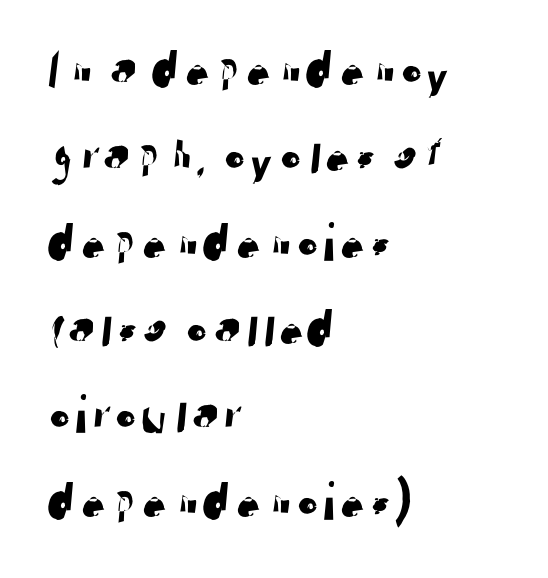
Q: Is the typeface a serif or a sans-serif typeface? A: Sans-serif.
Q: Is the text underlined? A: No.
Q: How is the paragraph aligned? A: Left-aligned.
Q: Is the spacing between letters normal or unusually wide? A: Normal.
Q: Is the spacing between lines tight, normal or loose? A: Normal.
Q: Width (condensed, normal, or wide)? A: Normal.
Q: Stroke contrast? A: Low.
Q: x-height? A: Medium.
Q: Monospaced? A: No.
